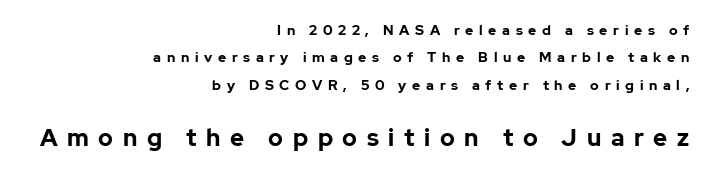
{"italic": "no", "bold": "yes", "underline": "no", "align": "right", "line_spacing": "loose", "line_spacing_ratio": 1.95, "letter_spacing": "wide", "letter_spacing_em": 0.4, "larger_block": "second", "size_ratio": 1.71, "glyph_px": 24}
